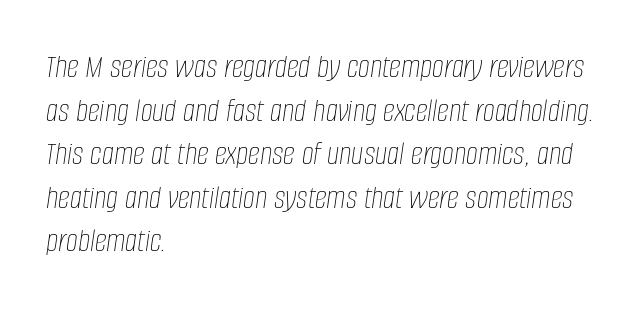
The image shows 34 px thin, condensed type, italic (leaning right); set left-aligned, normal line spacing (1.28x), normal letter spacing, not underlined; low stroke contrast and a large x-height.
